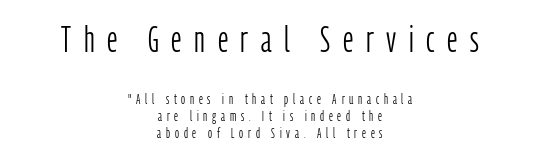
Centered paragraph, ragged on both sides. Counters stay open thanks to moderate or lighter strokes. The type family on display is of the sans-serif kind. Type without underlining. Top chunk: large. Bottom chunk: small.
